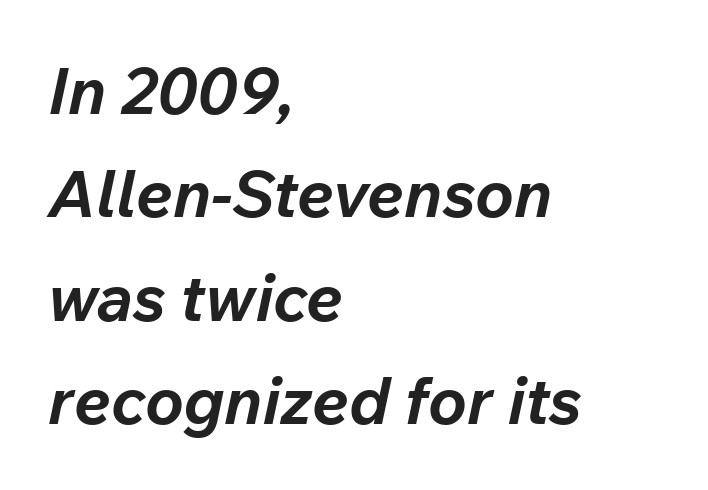
Q: Is the text bold? A: Yes.
Q: Is the text italic (slanted)? A: Yes, it leans right by about 12 degrees.
Q: Is the text underlined? A: No.
Q: How is the paragraph aligned? A: Left-aligned.
Q: Is the spacing between letters normal or unusually wide? A: Normal.
Q: Is the spacing between lines tight, normal or loose? A: Normal.
Q: Width (condensed, normal, or wide)? A: Normal.
Q: Stroke contrast? A: Low.
Q: x-height? A: Medium.
Q: Monospaced? A: No.
